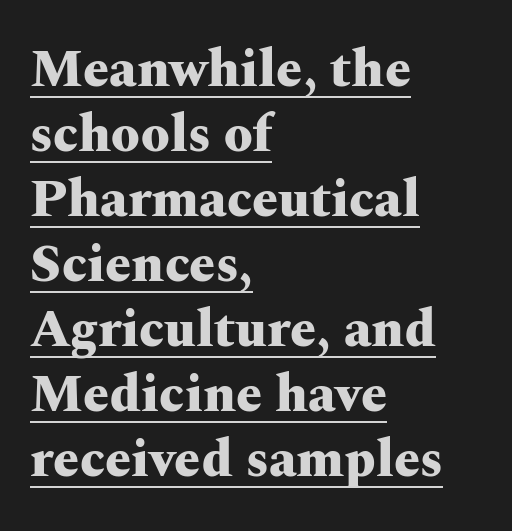
{"serif": "yes", "italic": "no", "bold": "yes", "weight": "heavy", "width": "wide", "stroke_contrast": "medium", "x_height": "medium", "monospaced": "no", "underline": "yes", "align": "left", "line_spacing": "normal", "line_spacing_ratio": 1.25, "letter_spacing": "normal", "letter_spacing_em": 0.0, "glyph_px": 52}
